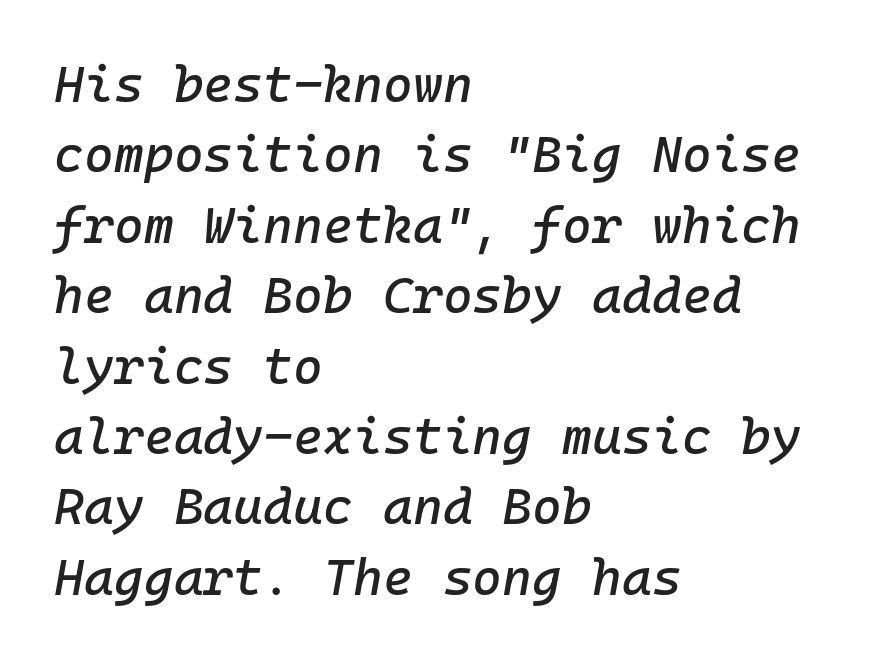
{"italic": "yes", "lean": "right", "slant_degrees": 10, "width": "normal", "stroke_contrast": "low", "x_height": "medium", "underline": "no", "align": "left", "line_spacing": "normal", "line_spacing_ratio": 1.38, "letter_spacing": "normal", "letter_spacing_em": 0.0, "glyph_px": 51}
